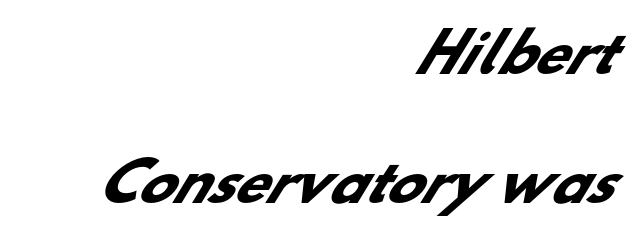
The image shows 53 px heavy sans-serif type; set right-aligned, loose line spacing (2.43x), normal letter spacing, not underlined; low stroke contrast and a small x-height.
